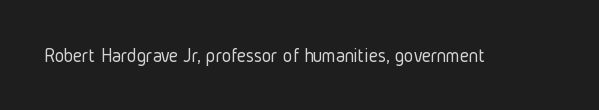
The image shows 20 px text type, upright; set normal letter spacing, not underlined.
